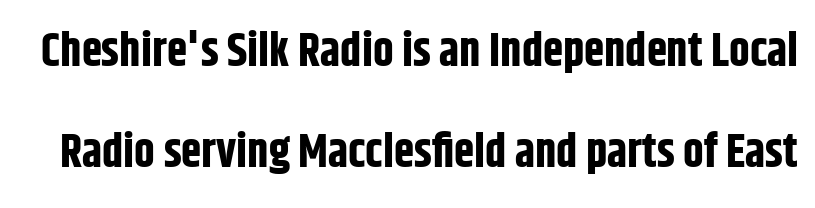
The image shows 46 px bold, condensed sans-serif type, upright; set loose line spacing (2.2x), normal letter spacing, not underlined; low stroke contrast and a large x-height.
